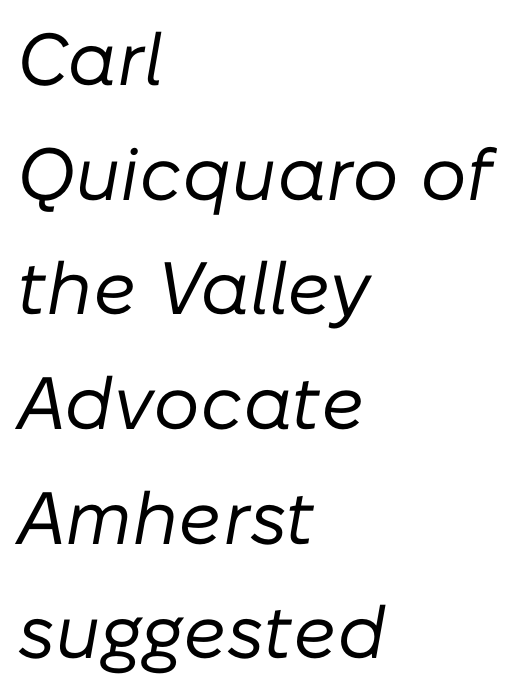
A clean baseline with only descenders dipping below it. Bold? No — there's no thickening of the strokes. The passage shown leans; its letterforms are oblique. Layout note: lines flush left. Spacing between characters is what you'd get straight out of the box. A typesetter would call this proportional, since set widths differ per character.
